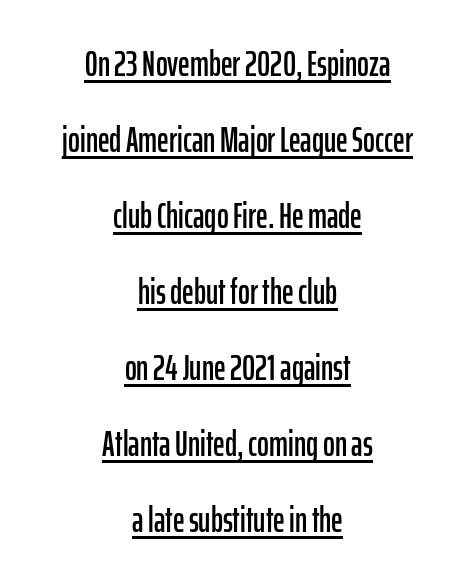
Vertically, the passage feels expansive, rows floating well apart. Upright lettering throughout. Think of a printed novel: that variable character pitch is what you see here. Is there an underline? Yes — a line sits under the letters. Short note: letters normally spaced. These lines stack symmetrically, like a column narrowing and widening about its center.
